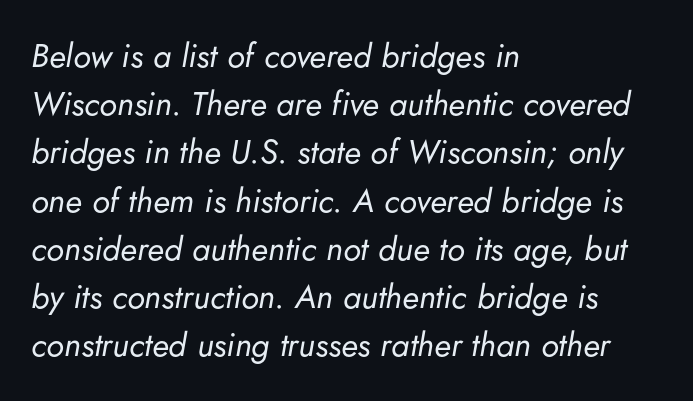
Reading down the block, your eye returns to a fixed left position each line. Here the glyphs are tracked normally, forming tight word shapes. Glance below the letters and you will spot only blank space. The cut favours lightness, reaching ordinary text weight at its darkest. This block has exactly the height ordinary leading produces.
